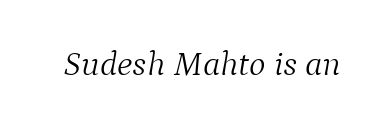
Spacing between characters is what you'd get straight out of the box. Stem width sits at or under what a default text font uses. Note: serifs present on the glyphs. Italic: yes, the glyphs are oblique. Looks like regular typesetting: each glyph gets only the width it needs. Clear beneath every line of the passage.
